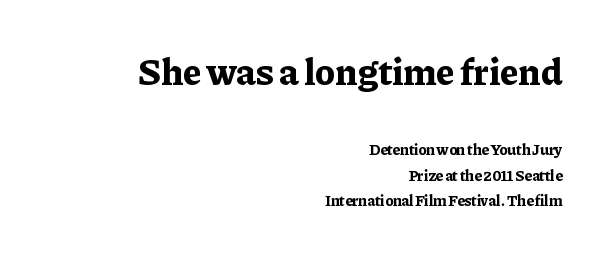
The image shows 38 px bold serif type, upright; set right-aligned, line spacing 1.72x, normal letter spacing, not underlined; the first (top) block is 2.53x larger; low stroke contrast and a medium x-height.
